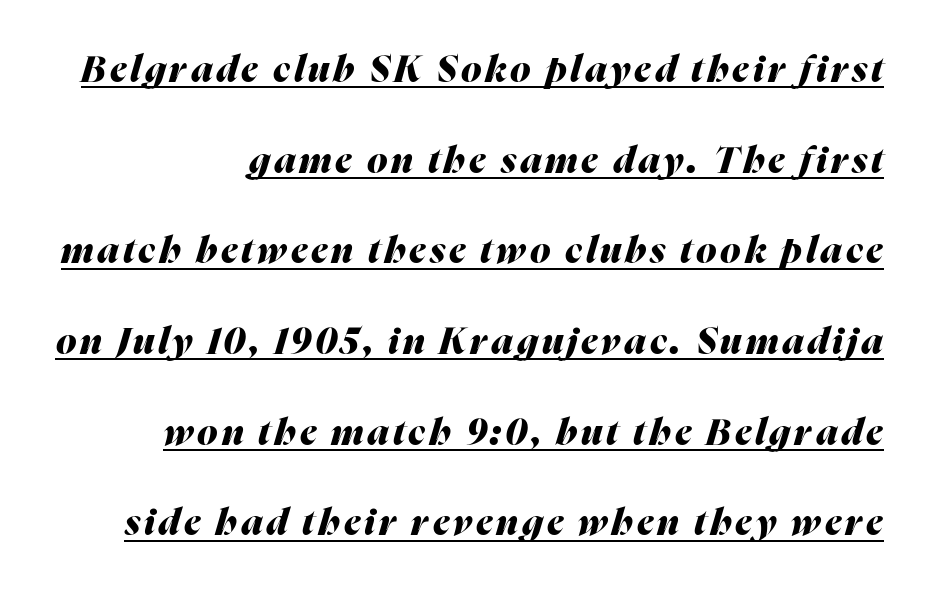
{"italic": "yes", "lean": "right", "slant_degrees": 16, "bold": "yes", "weight": "heavy", "width": "normal", "stroke_contrast": "medium", "x_height": "medium", "monospaced": "no", "underline": "yes", "align": "right", "line_spacing": "loose", "line_spacing_ratio": 2.45, "glyph_px": 37}
